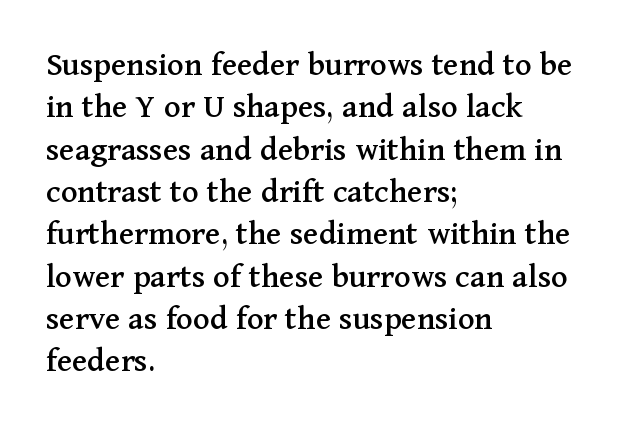
You could not count columns in this text — the font is proportionally spaced. Teacher's note: observe the even left margin — that is flush-left alignment. The specimen reads as upright at a glance. Nobody drew a line under any word here. These lines are composed in type with serifs.
